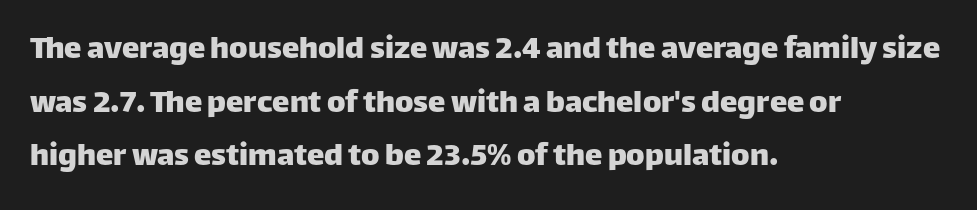
The image shows 35 px sans-serif type, upright; set left-aligned, normal line spacing (1.53x), normal letter spacing, not underlined; low stroke contrast and a large x-height.
